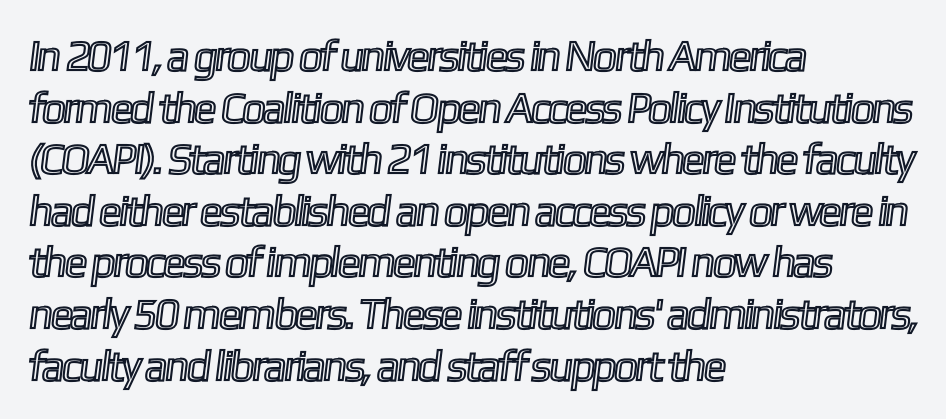
The image shows 43 px condensed type; set left-aligned, line spacing 1.2x, normal letter spacing, not underlined; a medium x-height.
